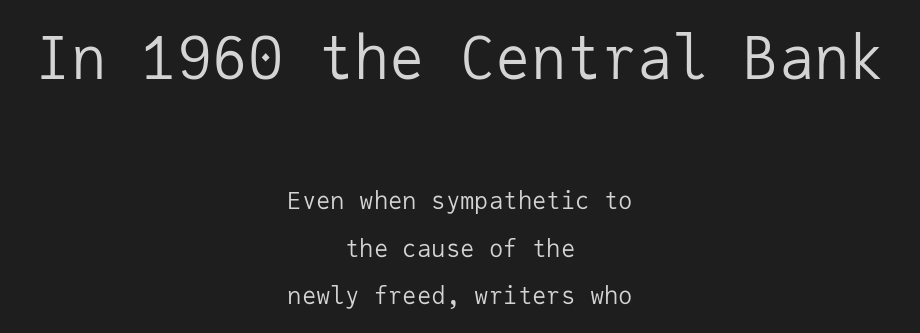
{"serif": "no", "italic": "no", "bold": "no", "weight": "regular", "width": "normal", "stroke_contrast": "low", "x_height": "medium", "monospaced": "yes", "underline": "no", "align": "center", "line_spacing": "loose", "line_spacing_ratio": 1.98, "letter_spacing": "normal", "letter_spacing_em": 0.0, "larger_block": "first", "size_ratio": 2.46, "glyph_px": 59}
